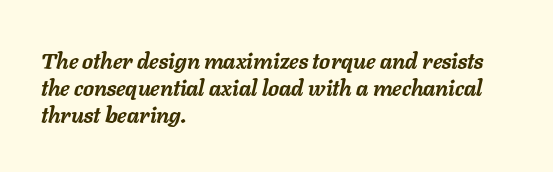
Q: Is the text bold? A: Yes.
Q: Is the text italic (slanted)? A: Yes, it leans right by about 11 degrees.
Q: Is the text underlined? A: No.
Q: How is the paragraph aligned? A: Left-aligned.
Q: Is the spacing between letters normal or unusually wide? A: Normal.
